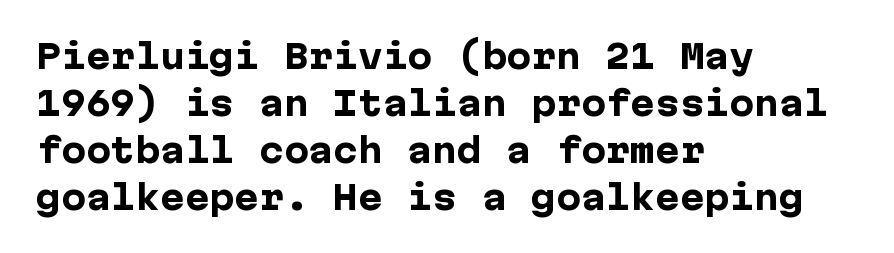
{"serif": "no", "italic": "no", "bold": "yes", "weight": "heavy", "width": "normal", "stroke_contrast": "low", "x_height": "medium", "underline": "no", "align": "left", "line_spacing": "normal", "line_spacing_ratio": 1.42, "letter_spacing": "normal", "letter_spacing_em": 0.0, "glyph_px": 33}
